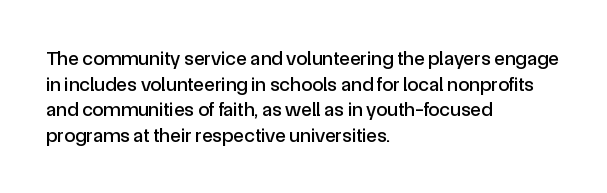
Nobody drew a line under any word here. Italic? Not at all — the glyphs are vertical. The rendering uses a moderate line-height, typical for paragraphs. You could call the tracking neutral — neither tight nor loose. This sample is left-justified, so line endings fall wherever the words run out.
